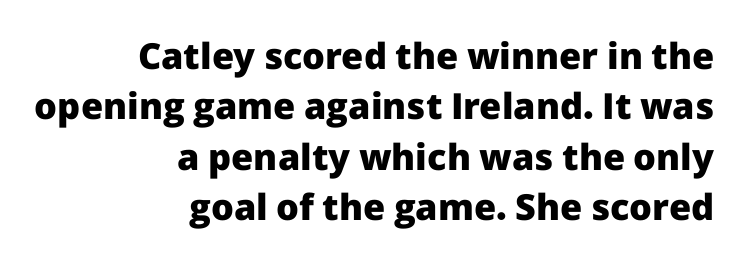
Q: Is the text bold? A: Yes.
Q: Is the text italic (slanted)? A: No, it is upright.
Q: Is the typeface a serif or a sans-serif typeface? A: Sans-serif.
Q: Is the text underlined? A: No.
Q: How is the paragraph aligned? A: Right-aligned.
Q: Is the spacing between letters normal or unusually wide? A: Normal.
Q: Is the spacing between lines tight, normal or loose? A: Normal.
Q: Width (condensed, normal, or wide)? A: Normal.
Q: Stroke contrast? A: Low.
Q: x-height? A: Medium.
Q: Monospaced? A: No.
